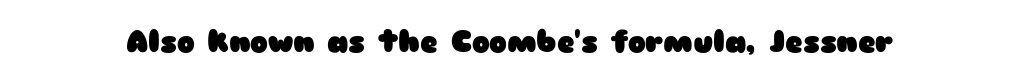
The image shows 30 px heavy, wide sans-serif type, upright; set normal letter spacing, not underlined; low stroke contrast and a medium x-height.
